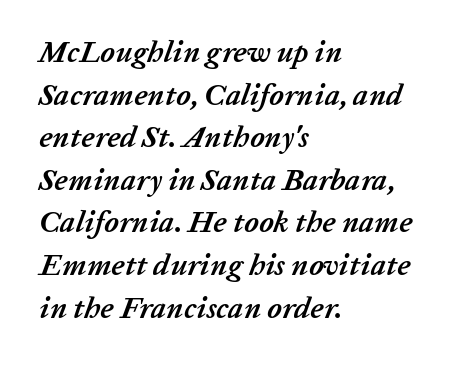
The image shows 30 px semibold type, italic (leaning right); set left-aligned, normal line spacing (1.42x), normal letter spacing, not underlined; low stroke contrast and a medium x-height.
